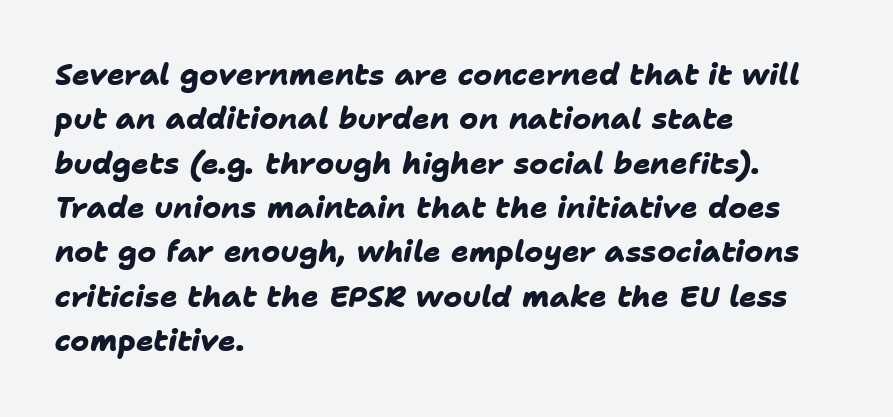
The image shows 29 px heavy sans-serif type; set left-aligned, normal line spacing (1.53x), normal letter spacing, not underlined; low stroke contrast and a medium x-height.
